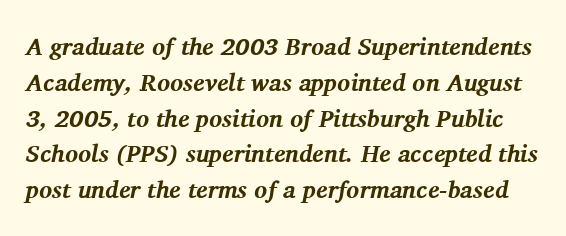
The image shows 24 px bold type, italic (leaning right); set normal line spacing (1.49x), normal letter spacing, not underlined.
